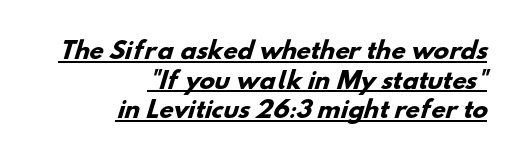
The vertical gap from one line to the next is medium. The text block is weighted toward the right margin, trailing off unevenly leftward. The rendered words wear a rule along their underside. The rendering uses a bold face; every stroke is thick and dark. The passage shown has conventional tracking throughout.
